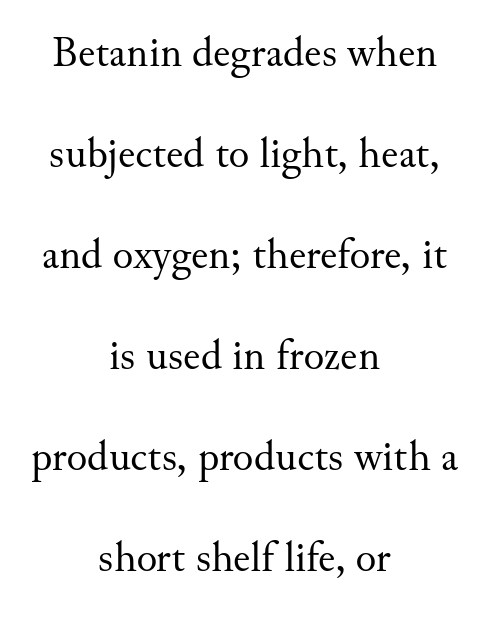
Q: Is the text bold? A: No.
Q: Is the text italic (slanted)? A: No, it is upright.
Q: Is the typeface a serif or a sans-serif typeface? A: Serif.
Q: Is the text underlined? A: No.
Q: How is the paragraph aligned? A: Centered.
Q: Is the spacing between letters normal or unusually wide? A: Normal.
Q: Is the spacing between lines tight, normal or loose? A: Loose.
Q: Width (condensed, normal, or wide)? A: Normal.
Q: Stroke contrast? A: Medium.
Q: x-height? A: Small.
Q: Monospaced? A: No.
